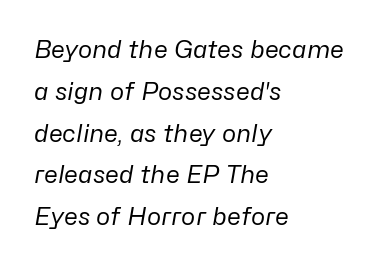
The image shows 24 px text type, italic (leaning right); set left-aligned, line spacing 1.74x, normal letter spacing, not underlined.
